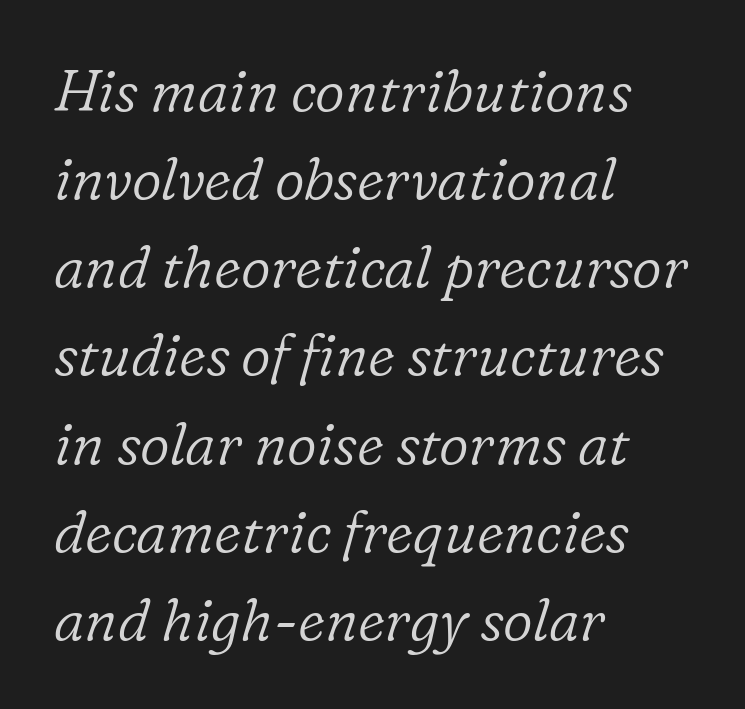
Q: Is the text bold? A: No.
Q: Is the text italic (slanted)? A: Yes, it leans right by about 16 degrees.
Q: Is the typeface a serif or a sans-serif typeface? A: Serif.
Q: Is the text underlined? A: No.
Q: How is the paragraph aligned? A: Left-aligned.
Q: Is the spacing between letters normal or unusually wide? A: Normal.
Q: Is the spacing between lines tight, normal or loose? A: Normal.
Q: Width (condensed, normal, or wide)? A: Normal.
Q: Stroke contrast? A: Low.
Q: x-height? A: Medium.
Q: Monospaced? A: No.
